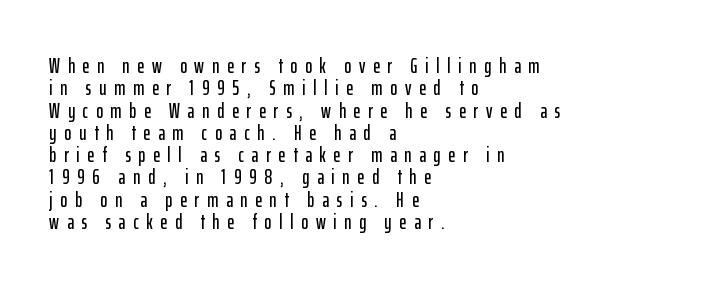
Q: Is the text italic (slanted)? A: No, it is upright.
Q: Is the text underlined? A: No.
Q: How is the paragraph aligned? A: Left-aligned.
Q: Is the spacing between letters normal or unusually wide? A: Unusually wide.
Q: Is the spacing between lines tight, normal or loose? A: Tight.
